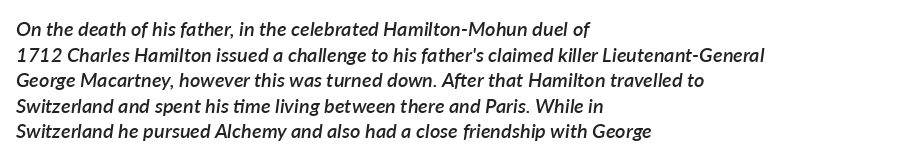
Q: Is the text bold? A: Semi-bold.
Q: Is the text italic (slanted)? A: Yes, it leans right by about 7 degrees.
Q: Is the text underlined? A: No.
Q: How is the paragraph aligned? A: Left-aligned.
Q: Is the spacing between letters normal or unusually wide? A: Normal.
Q: Is the spacing between lines tight, normal or loose? A: Normal.
